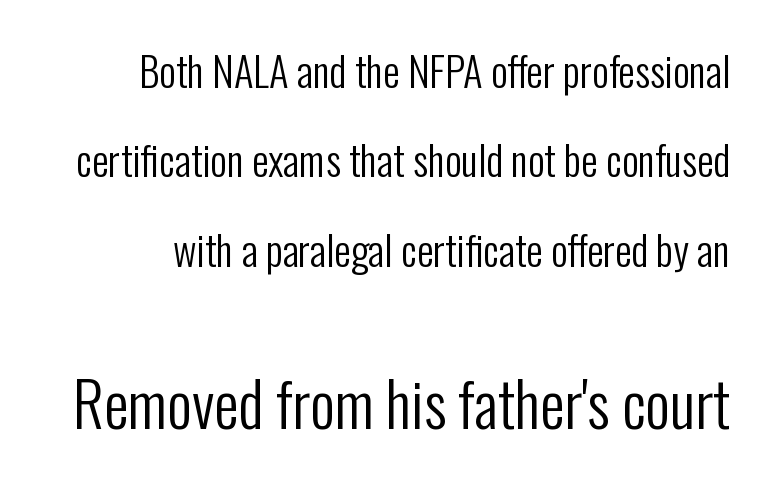
{"serif": "no", "italic": "no", "bold": "no", "weight": "regular", "width": "condensed", "stroke_contrast": "low", "x_height": "medium", "monospaced": "no", "underline": "no", "line_spacing": "loose", "line_spacing_ratio": 2.18, "letter_spacing": "normal", "letter_spacing_em": 0.0, "larger_block": "second", "size_ratio": 1.49, "glyph_px": 61}
